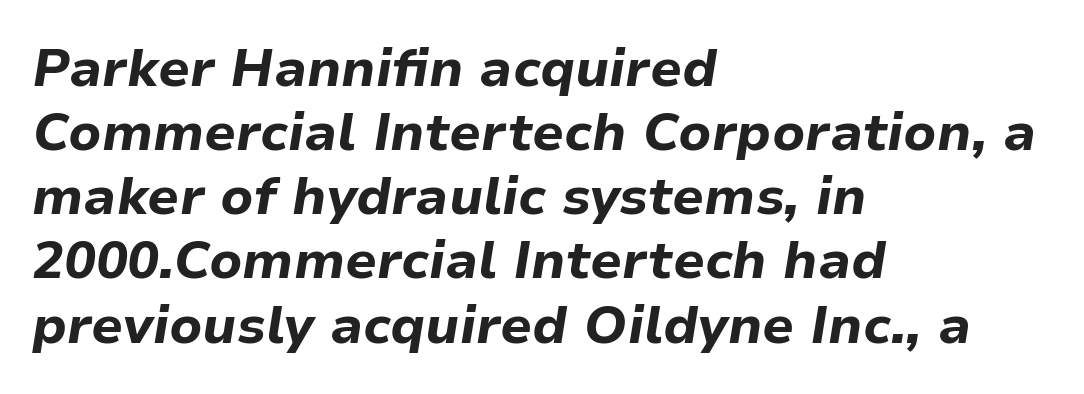
The area under the type is left untouched. Teacher's note: observe the even left margin — that is flush-left alignment. This sample has the flowing, uneven cadence of proportional lettering. These lines carry a lot of weight — the face is fully bold.
